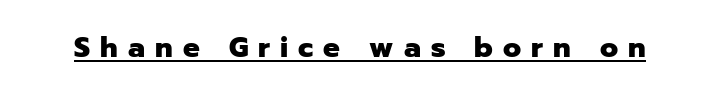
The image shows 28 px heavy sans-serif type, upright; set unusually wide letter spacing (+0.36 em), underlined; low stroke contrast and a medium x-height.
